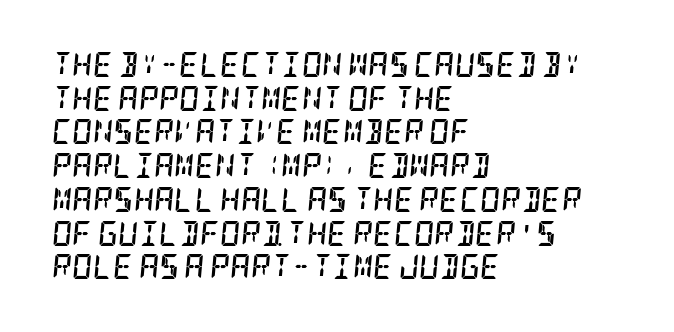
Q: Is the text bold? A: Yes.
Q: Is the text italic (slanted)? A: Yes, it leans right by about 5 degrees.
Q: Is the text underlined? A: No.
Q: How is the paragraph aligned? A: Left-aligned.
Q: Is the spacing between letters normal or unusually wide? A: Normal.
Q: Is the spacing between lines tight, normal or loose? A: Normal.
